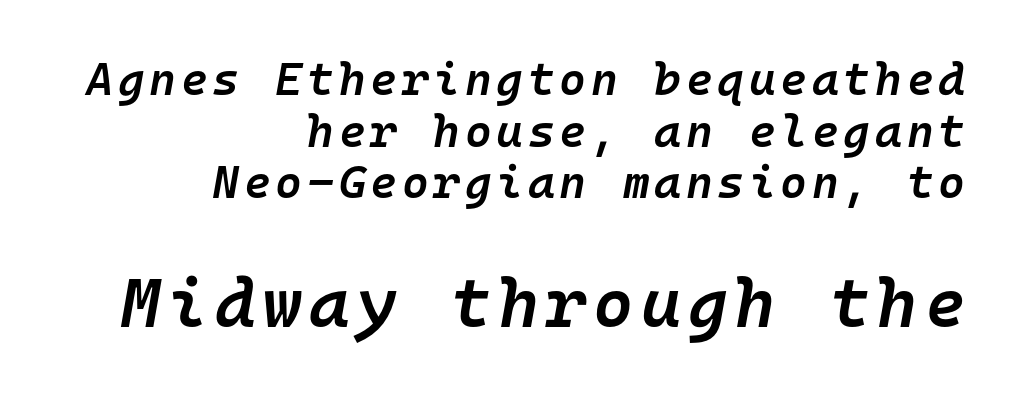
Q: Is the text bold? A: Semi-bold.
Q: Is the text italic (slanted)? A: Yes, it leans right by about 10 degrees.
Q: Is the text underlined? A: No.
Q: How is the paragraph aligned? A: Right-aligned.
Q: Is the spacing between lines tight, normal or loose? A: Tight.
Q: Which block of text is set in a larger size, the first (top) or the second (bottom)? A: The second (bottom) one.
Q: Width (condensed, normal, or wide)? A: Normal.
Q: Stroke contrast? A: Low.
Q: x-height? A: Medium.
Q: Monospaced? A: Yes.
